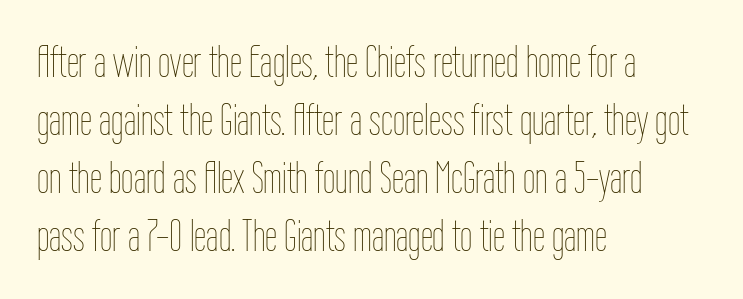
The zone under the glyphs is completely vacant. Quick note: not italic, upright. Baseline-to-baseline distance is the conventional proportion of letter height. In terms of letterspacing, this is plain default setting. The setting favours the left margin, as ordinary paragraphs usually do. Proportional: the letters do not fall into vertical columns.
